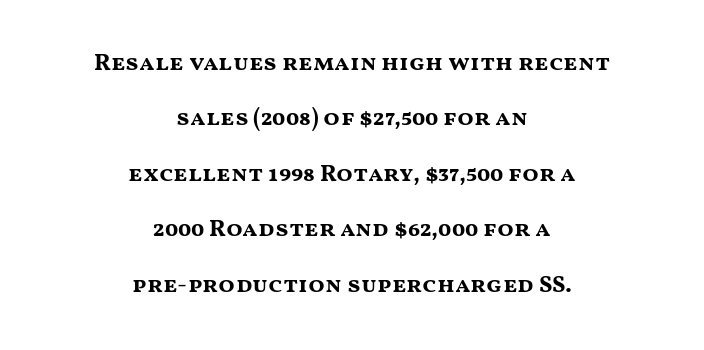
{"italic": "no", "bold": "yes", "underline": "no", "align": "center", "line_spacing": "loose", "line_spacing_ratio": 2.31, "letter_spacing": "normal", "letter_spacing_em": 0.0, "glyph_px": 24}
